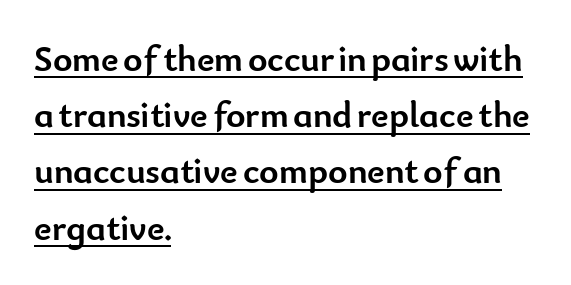
Q: Is the text bold? A: Yes.
Q: Is the text italic (slanted)? A: No, it is upright.
Q: Is the typeface a serif or a sans-serif typeface? A: Sans-serif.
Q: Is the text underlined? A: Yes.
Q: How is the paragraph aligned? A: Left-aligned.
Q: Is the spacing between letters normal or unusually wide? A: Normal.
Q: Is the spacing between lines tight, normal or loose? A: Normal.
Q: Width (condensed, normal, or wide)? A: Normal.
Q: Stroke contrast? A: Low.
Q: x-height? A: Small.
Q: Monospaced? A: No.
